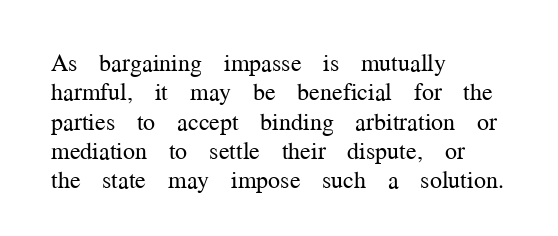
Notice how the stems are strictly vertical — no italics here. Standard letterfit; no display-style spreading of the glyphs. The space beneath each line is pristine and unruled. Counters stay open thanks to moderate or lighter strokes. A classic flush-left, rag-right setting is used for this passage.
